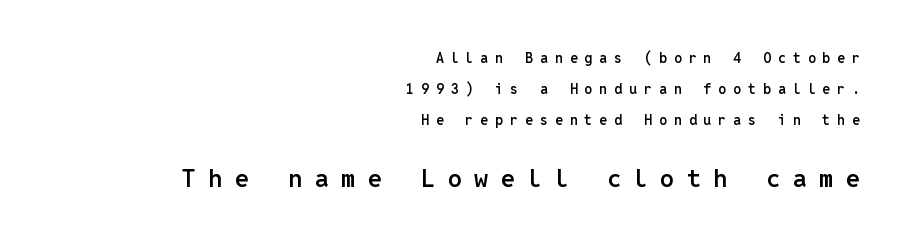
The image shows 25 px text type, upright; set right-aligned, loose line spacing (2.21x), unusually wide letter spacing (+0.5 em), not underlined; the second (bottom) block is 1.79x larger.
